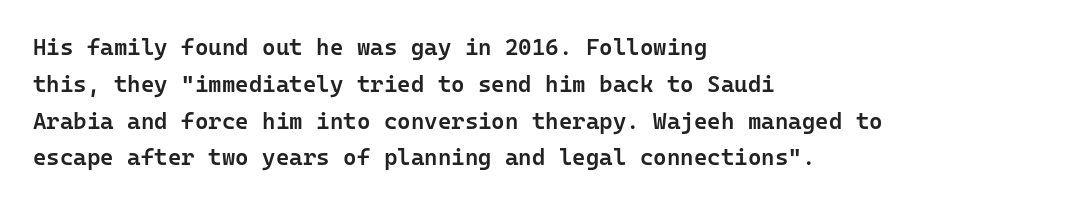
Q: Is the text bold? A: Semi-bold.
Q: Is the text italic (slanted)? A: No, it is upright.
Q: Is the text underlined? A: No.
Q: How is the paragraph aligned? A: Left-aligned.
Q: Is the spacing between letters normal or unusually wide? A: Normal.
Q: Is the spacing between lines tight, normal or loose? A: Normal.
